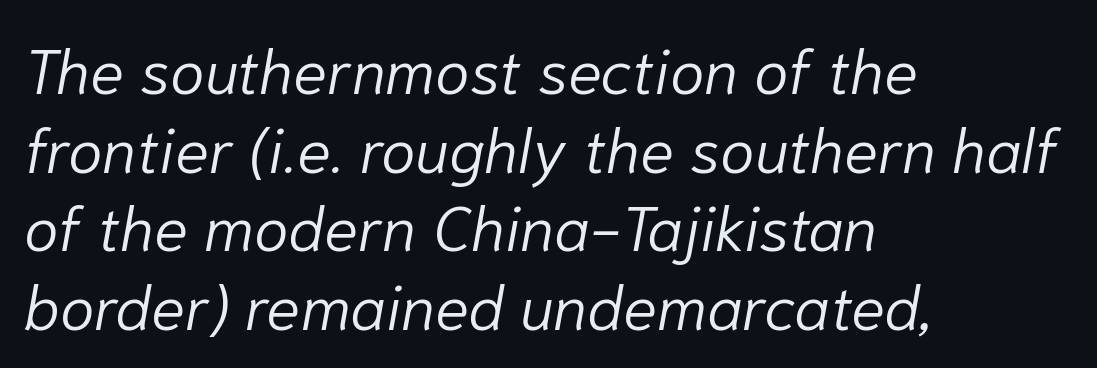
The image shows 63 px light type, italic (leaning right); set left-aligned, normal line spacing (1.25x), normal letter spacing, not underlined; low stroke contrast and a medium x-height.
